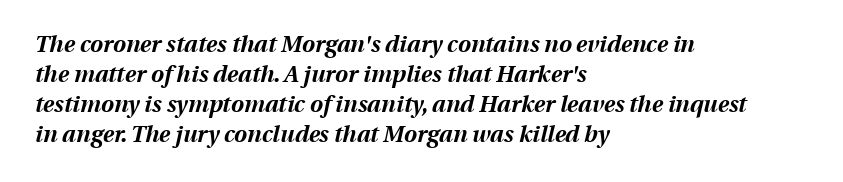
The image shows 23 px bold type, italic (leaning right); set left-aligned, normal line spacing (1.3x), normal letter spacing, not underlined.
